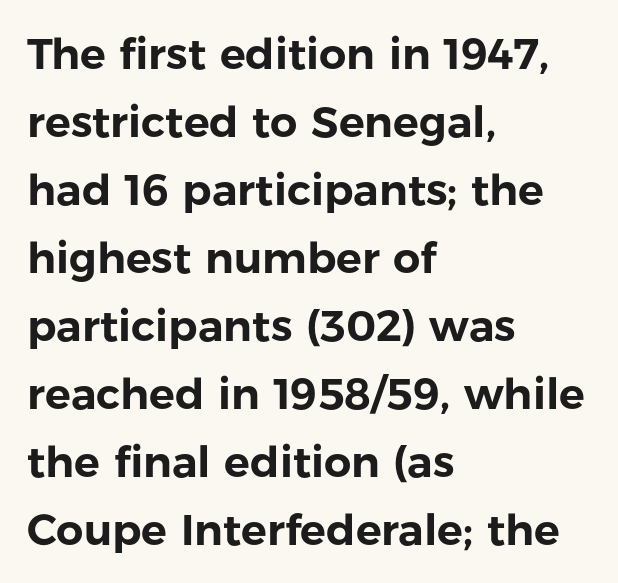
The typeface chosen for these lines omits serifs. A typesetter would call this leading conventional body-copy spacing. Quick note: underline off. The ragged edge is on the right, which tells us the setting is flush left. These lines keep a tight, regular rhythm from letter to letter.
